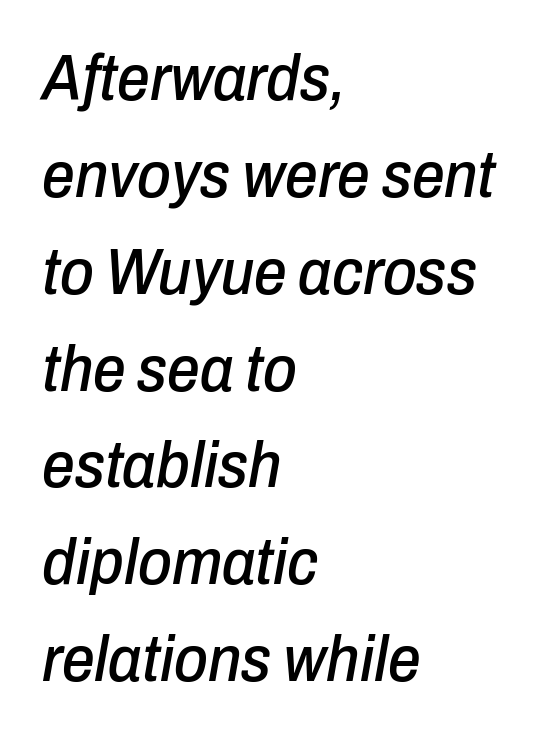
Q: Is the text italic (slanted)? A: Yes, it leans right by about 10 degrees.
Q: Is the text underlined? A: No.
Q: How is the paragraph aligned? A: Left-aligned.
Q: Is the spacing between letters normal or unusually wide? A: Normal.
Q: Is the spacing between lines tight, normal or loose? A: Normal.
Q: Width (condensed, normal, or wide)? A: Condensed.
Q: Stroke contrast? A: Low.
Q: x-height? A: Medium.
Q: Monospaced? A: No.
